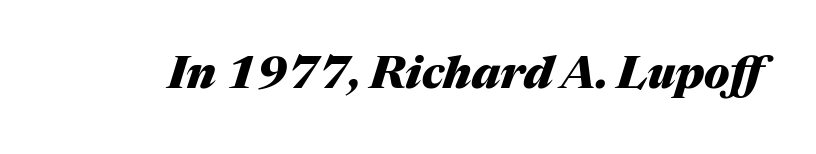
{"italic": "yes", "lean": "right", "slant_degrees": 17, "bold": "yes", "weight": "heavy", "width": "normal", "stroke_contrast": "medium", "x_height": "medium", "monospaced": "no", "underline": "no", "letter_spacing": "normal", "letter_spacing_em": 0.0, "glyph_px": 45}
